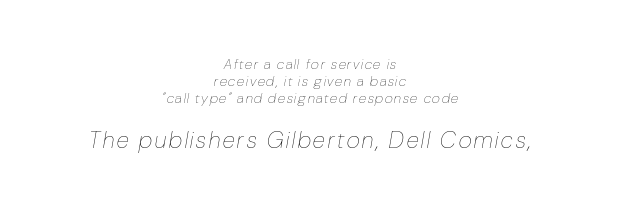
Q: Is the text bold? A: No.
Q: Is the text italic (slanted)? A: Yes, it leans right by about 10 degrees.
Q: Is the text underlined? A: No.
Q: How is the paragraph aligned? A: Centered.
Q: Which block of text is set in a larger size, the first (top) or the second (bottom)? A: The second (bottom) one.
